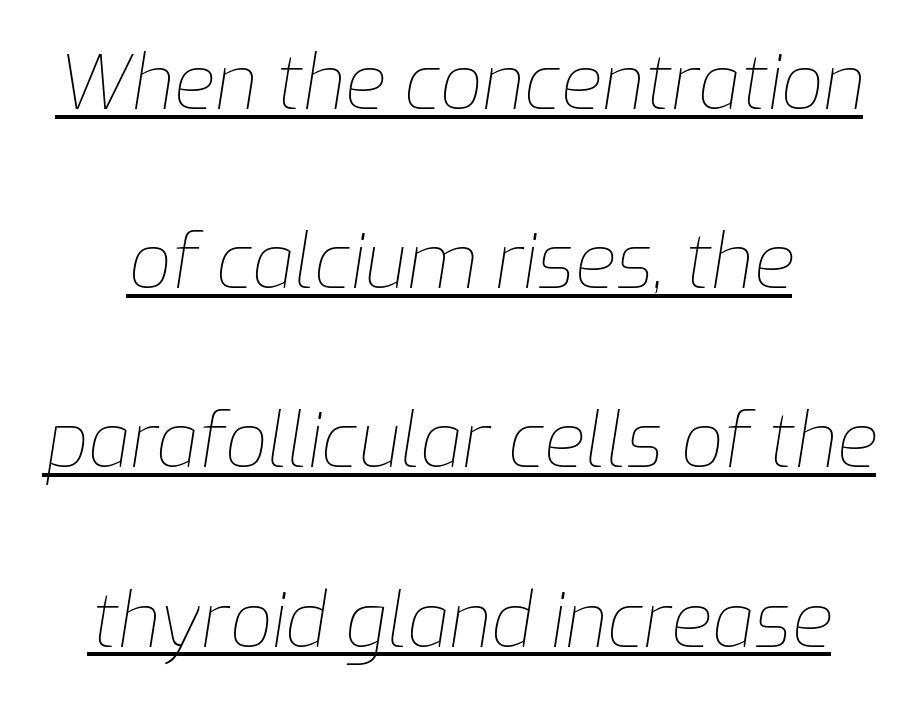
These lines are rendered in a variable-pitch font. How are the letters spaced? Ordinarily, with no added tracking. Caption: lettering with a line underneath. The letterforms sit at book weight or below. In terms of posture, this sample is oblique. Regarding leading, the lines here are spaced well apart.
